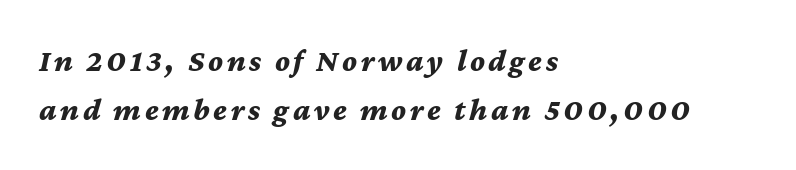
The image shows 32 px bold type, italic (leaning right); set left-aligned, normal line spacing (1.54x), not underlined; medium stroke contrast and a medium x-height.
